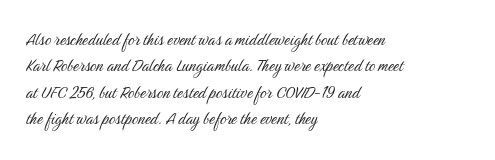
Rows of type keep a routine distance in the vertical direction. The face looks like a standard text weight, possibly lighter. Letter spacing: default. Each row of text sits above clean, open space.
